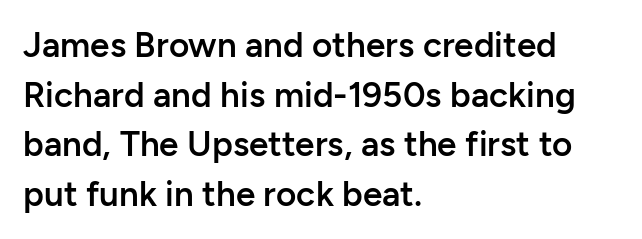
The passage shown is not underscored anywhere. Here the designer chose a conventional face with non-uniform glyph widths. Horizontally, the lines are justified to the leading edge only. Quick note: not italic, upright. Check where the strokes stop: nothing finishes them off — pure sans. Is the letter spacing exaggerated? No — it looks like the ordinary default.
